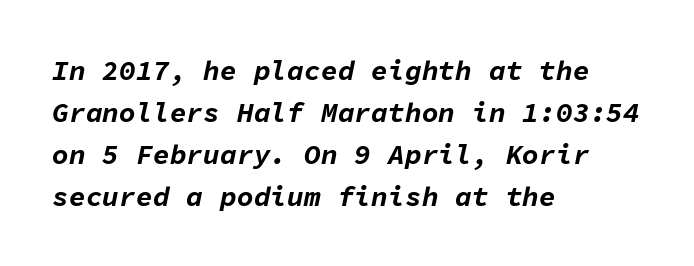
{"italic": "yes", "lean": "right", "slant_degrees": 11, "bold": "yes", "weight": "bold", "width": "normal", "stroke_contrast": "low", "x_height": "medium", "monospaced": "yes", "underline": "no", "align": "left", "line_spacing": "normal", "line_spacing_ratio": 1.5, "letter_spacing": "normal", "letter_spacing_em": 0.0, "glyph_px": 28}
